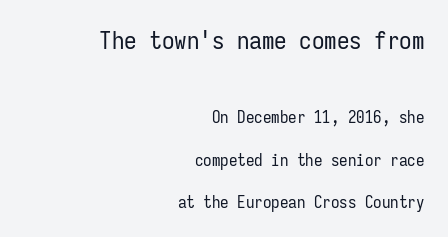
{"italic": "no", "bold": "no", "underline": "no", "align": "right", "line_spacing": "loose", "line_spacing_ratio": 2.49, "letter_spacing": "normal", "letter_spacing_em": 0.0, "larger_block": "first", "size_ratio": 1.47, "glyph_px": 25}
